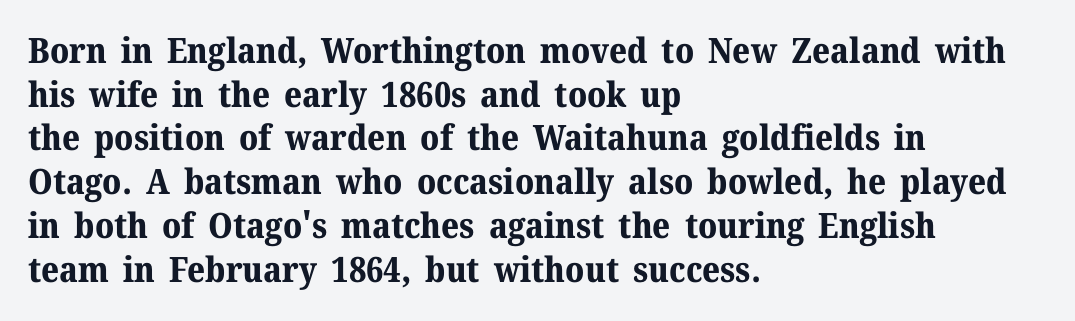
When letters stand straight like this, we call the style roman or upright. Plenty of ink on the page — the face is bold. A serif font was chosen for this passage. Spacing between characters is what you'd get straight out of the box. The passage shown stacks its lines at a standard gap. The passage shown is typed in a proportional face where columns would drift.
